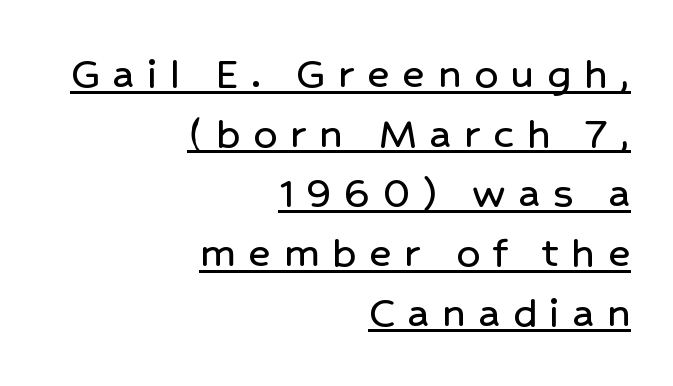
Q: Is the text italic (slanted)? A: No, it is upright.
Q: Is the typeface a serif or a sans-serif typeface? A: Sans-serif.
Q: Is the text underlined? A: Yes.
Q: How is the paragraph aligned? A: Right-aligned.
Q: Is the spacing between letters normal or unusually wide? A: Unusually wide.
Q: Is the spacing between lines tight, normal or loose? A: Normal.
Q: Width (condensed, normal, or wide)? A: Normal.
Q: Stroke contrast? A: Low.
Q: x-height? A: Medium.
Q: Monospaced? A: No.
